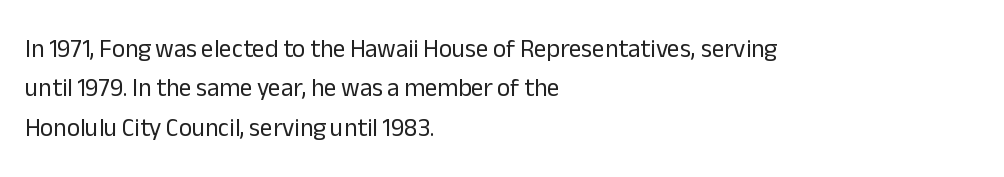
The image shows 25 px text type, upright; set left-aligned, normal line spacing (1.58x), normal letter spacing, not underlined.
